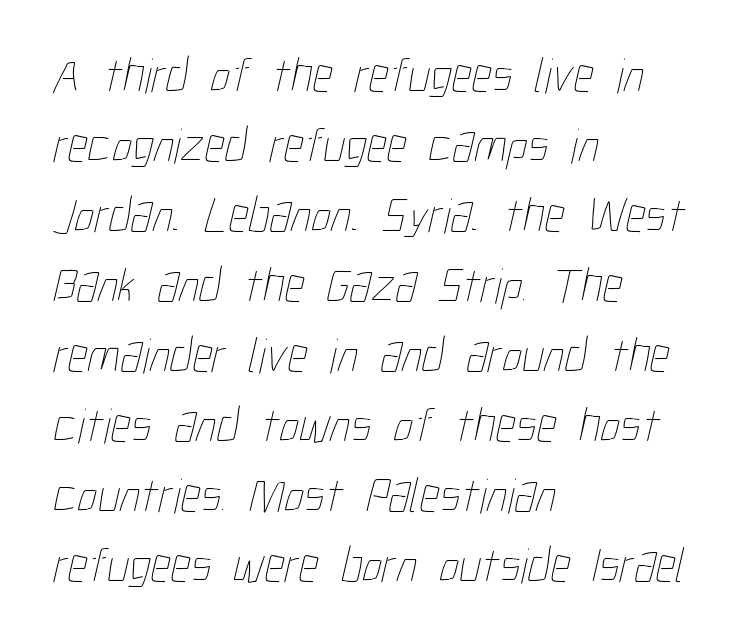
{"bold": "no", "weight": "thin", "width": "condensed", "stroke_contrast": "low", "x_height": "medium", "monospaced": "no", "underline": "no", "align": "left", "line_spacing": "normal", "line_spacing_ratio": 1.4, "letter_spacing": "normal", "letter_spacing_em": 0.0, "glyph_px": 50}
